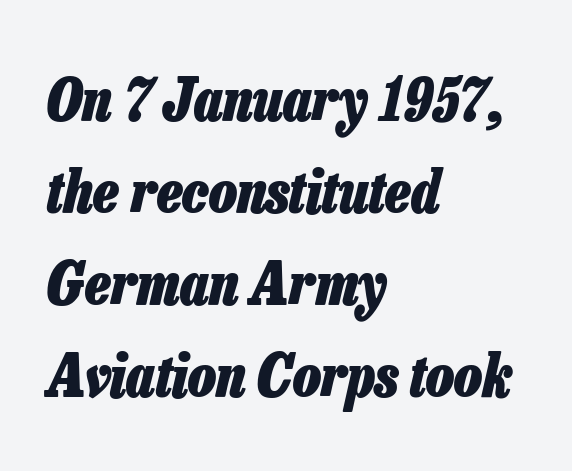
Q: Is the text bold? A: Yes.
Q: Is the text italic (slanted)? A: Yes, it leans right by about 13 degrees.
Q: Is the text underlined? A: No.
Q: How is the paragraph aligned? A: Left-aligned.
Q: Is the spacing between letters normal or unusually wide? A: Normal.
Q: Is the spacing between lines tight, normal or loose? A: Normal.
Q: Width (condensed, normal, or wide)? A: Condensed.
Q: Stroke contrast? A: Low.
Q: x-height? A: Medium.
Q: Monospaced? A: No.
